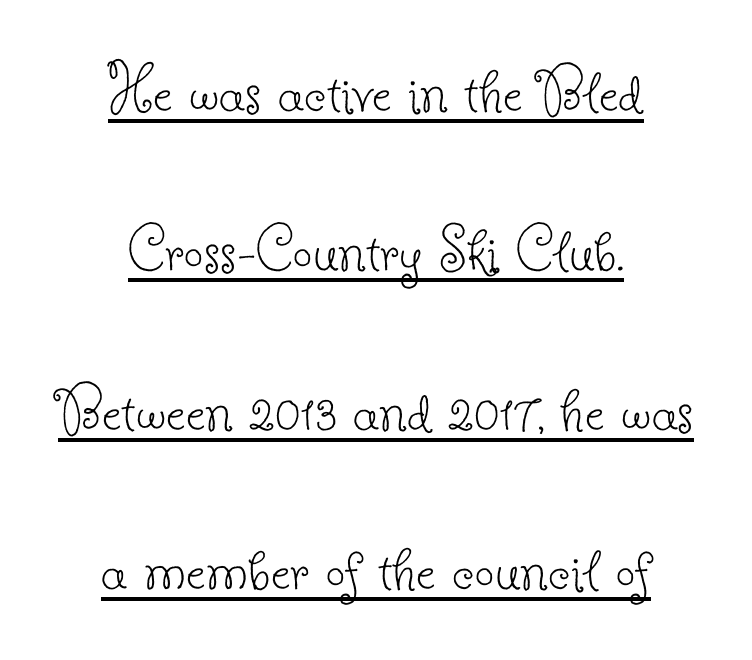
The face used here is proportionally spaced, like ordinary book or web type. The whitespace from short lines is split evenly between both sides. Reading down the column, the eye jumps a long way to each next line. Is there an underline? Yes — a line sits under the letters. Posture: vertical. This rendering employs a face with finishing strokes, i.e., a serif.
